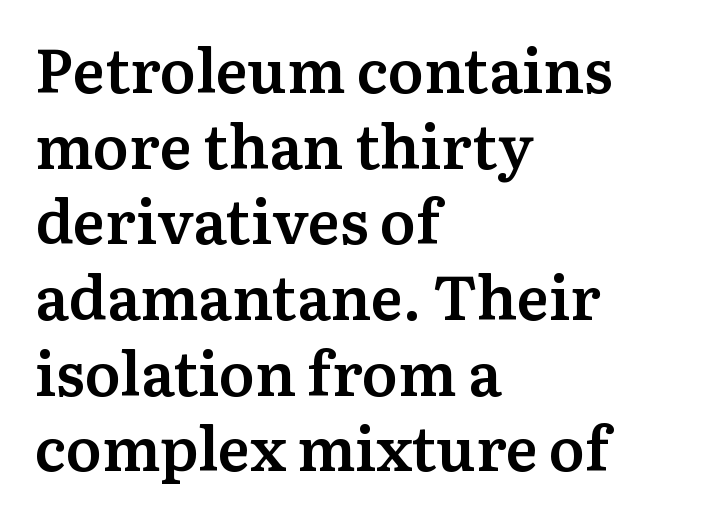
The rendering uses a semibold face; strokes are thickened but not to full bold. What kind of face is this? One with serifs. These lines are rendered in a variable-pitch font. The paragraph has a hard left edge and a soft right edge. Posture: vertical. Look at the tracking — it's just the regular setting, nothing added.
